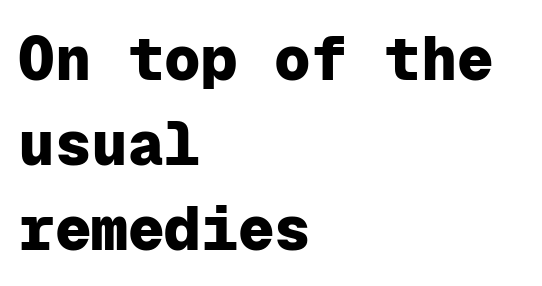
Q: Is the text bold? A: Yes.
Q: Is the text italic (slanted)? A: No, it is upright.
Q: Is the typeface a serif or a sans-serif typeface? A: Sans-serif.
Q: Is the text underlined? A: No.
Q: How is the paragraph aligned? A: Left-aligned.
Q: Is the spacing between letters normal or unusually wide? A: Normal.
Q: Is the spacing between lines tight, normal or loose? A: Normal.
Q: Width (condensed, normal, or wide)? A: Normal.
Q: Stroke contrast? A: Low.
Q: x-height? A: Medium.
Q: Monospaced? A: Yes.
